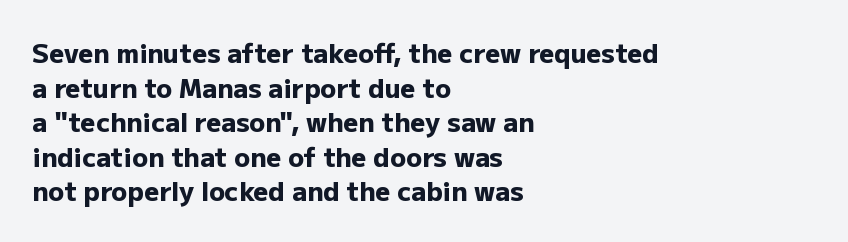
Do the letters lean? They stand straight. Standard letterfit; no display-style spreading of the glyphs. The strip under each line holds only bare page. The rendering anchors every line to the left-hand side. The glyphs have the mass of a bold cut. Quick note: interline space is typical.
